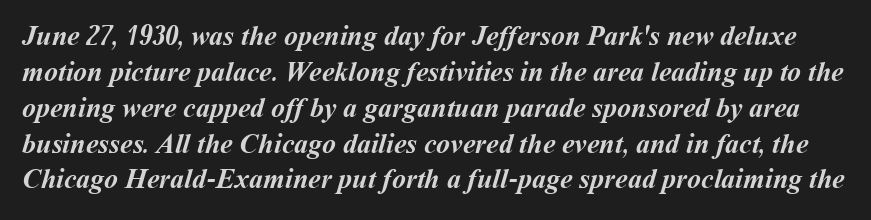
Q: Is the text bold? A: Yes.
Q: Is the text underlined? A: No.
Q: Is the spacing between letters normal or unusually wide? A: Normal.
Q: Is the spacing between lines tight, normal or loose? A: Normal.
Q: Width (condensed, normal, or wide)? A: Normal.
Q: Stroke contrast? A: Medium.
Q: x-height? A: Medium.
Q: Monospaced? A: No.
